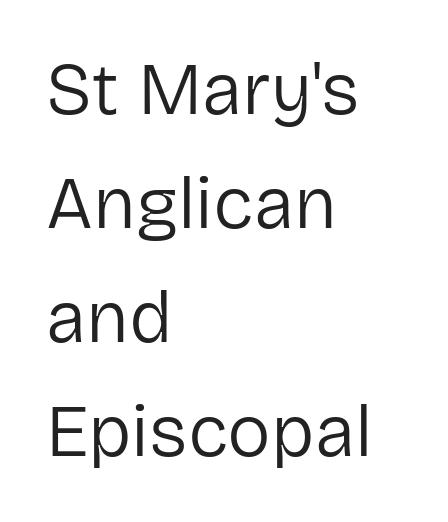
The image shows 73 px regular-weight sans-serif type, upright; set left-aligned, normal line spacing (1.56x), normal letter spacing, not underlined; low stroke contrast and a medium x-height.
